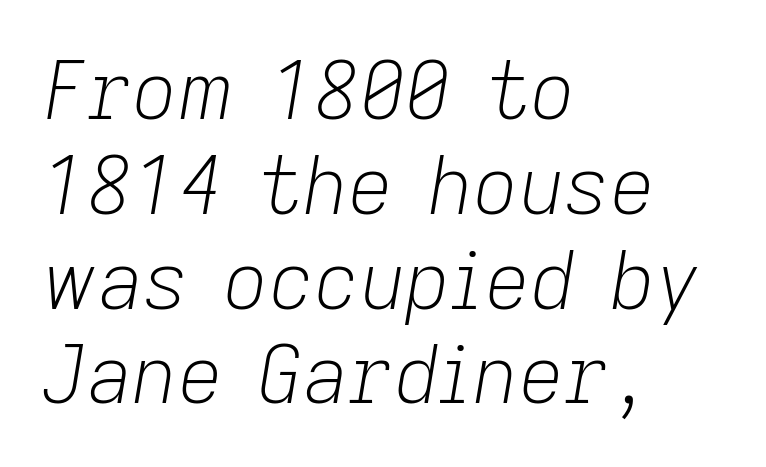
{"italic": "yes", "lean": "right", "slant_degrees": 9, "bold": "no", "weight": "light", "width": "normal", "stroke_contrast": "low", "x_height": "medium", "monospaced": "no", "underline": "no", "align": "left", "line_spacing_ratio": 1.2, "letter_spacing": "normal", "letter_spacing_em": 0.0, "glyph_px": 79}
